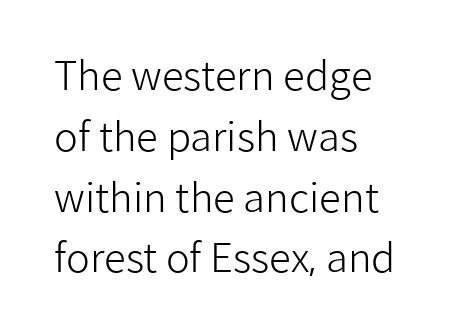
The image shows 40 px light sans-serif type, upright; set left-aligned, normal line spacing (1.52x), normal letter spacing, not underlined; low stroke contrast and a medium x-height.
